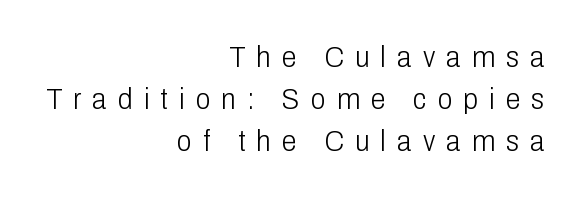
The image shows 30 px light, condensed sans-serif type, upright; set right-aligned, normal line spacing (1.4x), unusually wide letter spacing (+0.37 em), not underlined; low stroke contrast and a medium x-height.
